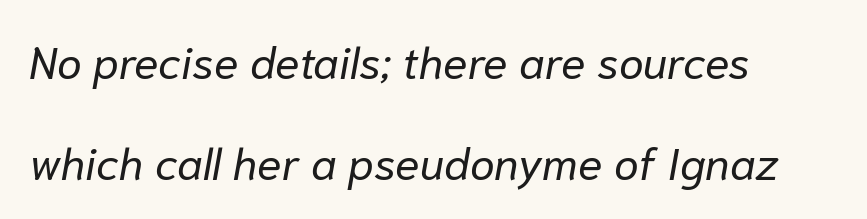
The image shows 45 px regular-weight type, italic (leaning right); set left-aligned, loose line spacing (2.25x), normal letter spacing, not underlined; low stroke contrast and a medium x-height.
